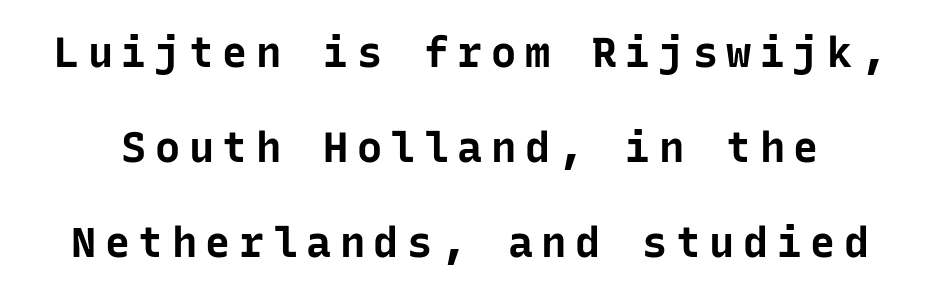
The image shows 42 px bold sans-serif type, upright, monospaced; set loose line spacing (2.26x), unusually wide letter spacing (+0.2 em), not underlined; low stroke contrast and a medium x-height.
